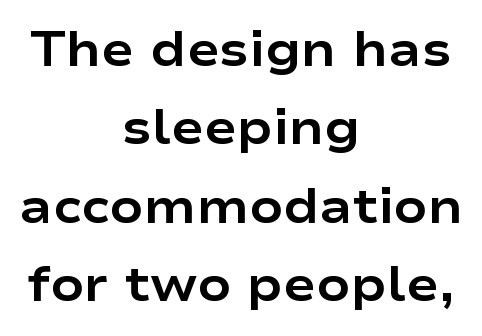
{"serif": "no", "italic": "no", "bold": "yes", "weight": "bold", "width": "wide", "stroke_contrast": "low", "x_height": "medium", "monospaced": "no", "underline": "no", "align": "center", "line_spacing": "normal", "line_spacing_ratio": 1.6, "letter_spacing": "normal", "letter_spacing_em": 0.0, "glyph_px": 49}
